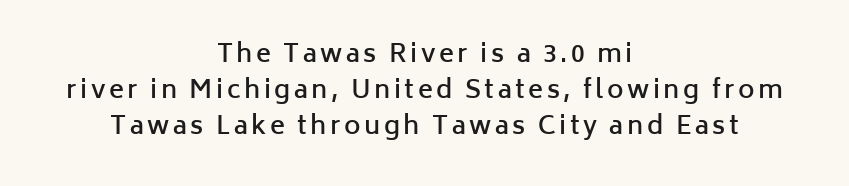
Regular leading. This sample uses an upright cut, with every glyph sitting square on the baseline. Rule under the text: the space is simply empty. Firm but not heavy-handed strokes: this text is semibold.
